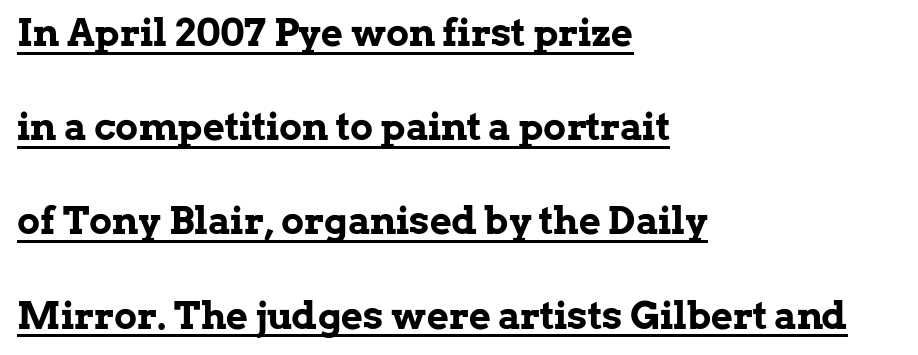
{"serif": "yes", "italic": "no", "bold": "yes", "weight": "bold", "width": "normal", "stroke_contrast": "low", "x_height": "medium", "monospaced": "no", "underline": "yes", "align": "left", "line_spacing": "loose", "line_spacing_ratio": 2.48, "letter_spacing": "normal", "letter_spacing_em": 0.0, "glyph_px": 38}
